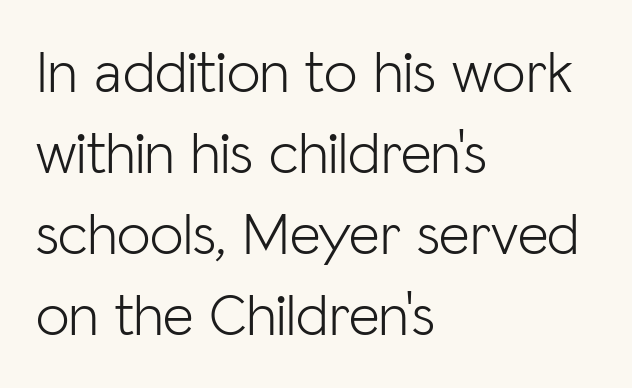
The image shows 60 px light sans-serif type, upright; set left-aligned, normal line spacing (1.35x), normal letter spacing, not underlined; low stroke contrast and a medium x-height.
